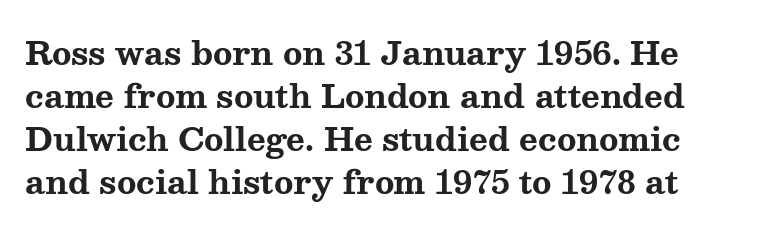
Reading down the column, the eye jumps a familiar distance to each next line. The passage shown is emphatically bold. Anything drawn beneath the words? Only blank space. The designer went with a serif here, giving each stem small feet. The typography opts for an upright posture over an oblique one. Here the designer chose a conventional face with non-uniform glyph widths.
